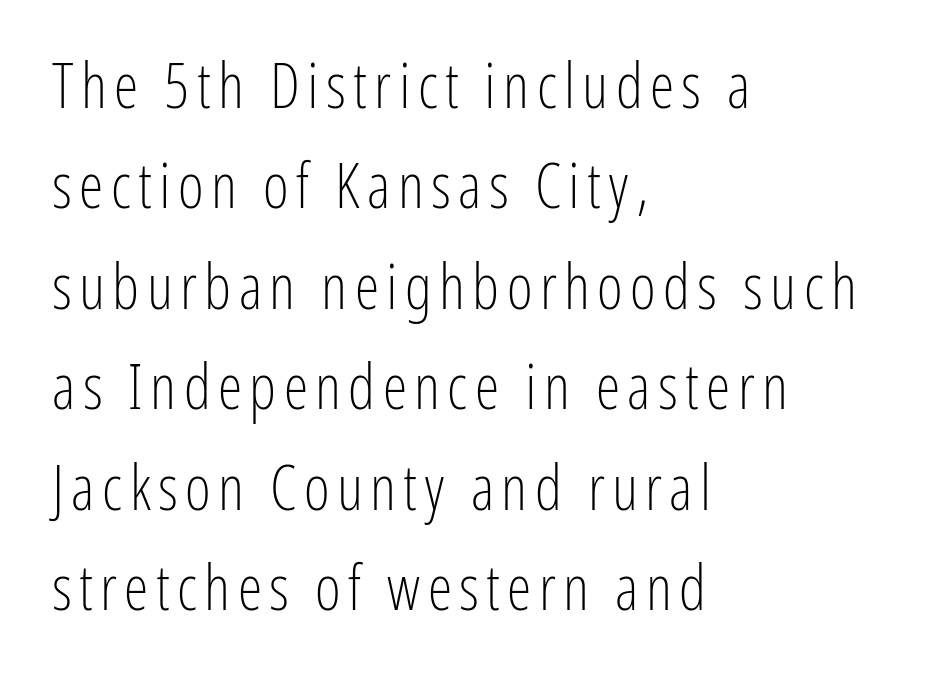
This rendering features lettering with no underline. The designer went with a sans here, leaving each stem footless. Every stem runs plumb, perpendicular to the baseline. The block of text has a typical density, with ordinary space between rows.
